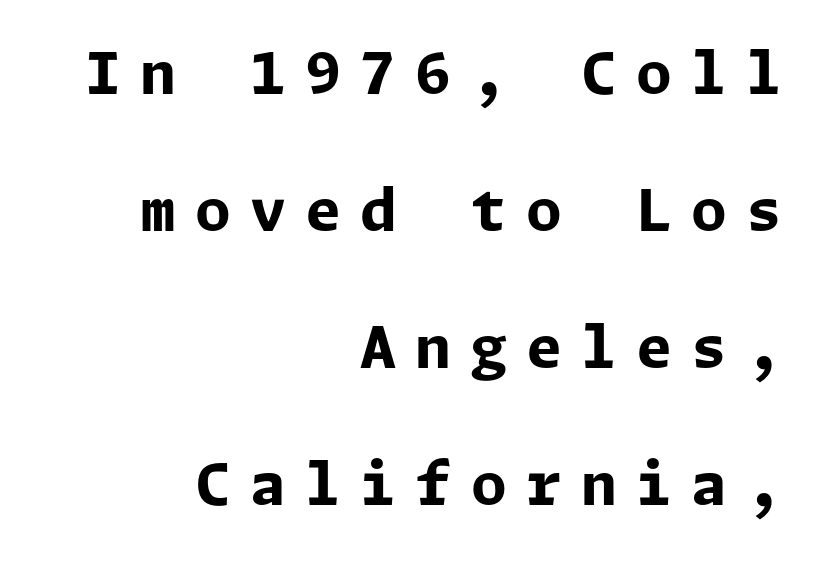
{"serif": "no", "italic": "no", "bold": "yes", "weight": "bold", "width": "normal", "stroke_contrast": "low", "x_height": "medium", "underline": "no", "align": "right", "line_spacing": "loose", "line_spacing_ratio": 2.36, "letter_spacing": "wide", "letter_spacing_em": 0.33, "glyph_px": 58}
